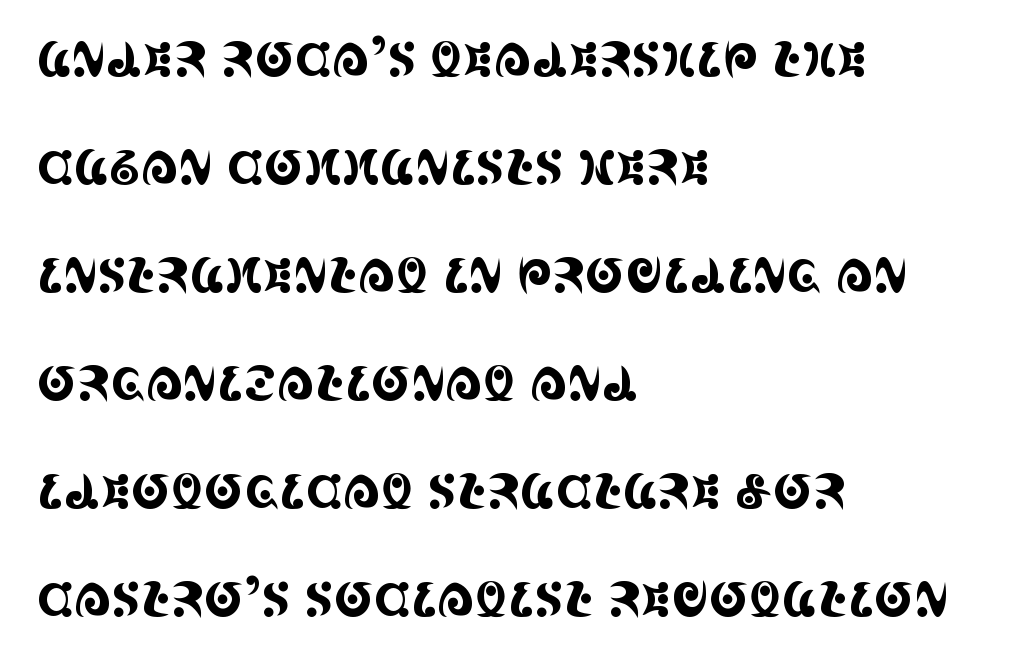
Proportional: the letters do not fall into vertical columns. Check where the strokes stop: tiny serifs finish them off. Between one letter and the next there's only the usual sliver of space. The vertical gap from one line to the next is large. The string is rendered with underlining switched off.
